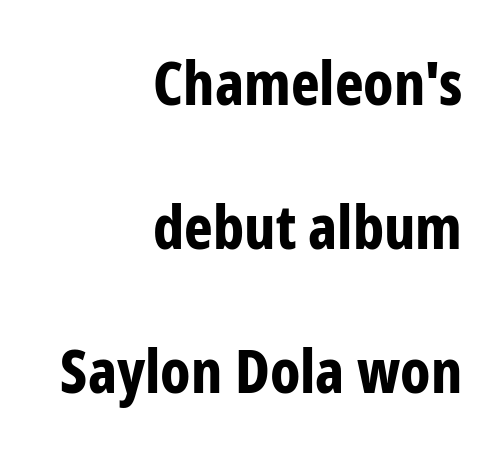
The image shows 61 px bold, condensed sans-serif type, upright; set right-aligned, loose line spacing (2.36x), normal letter spacing, not underlined; low stroke contrast and a medium x-height.
